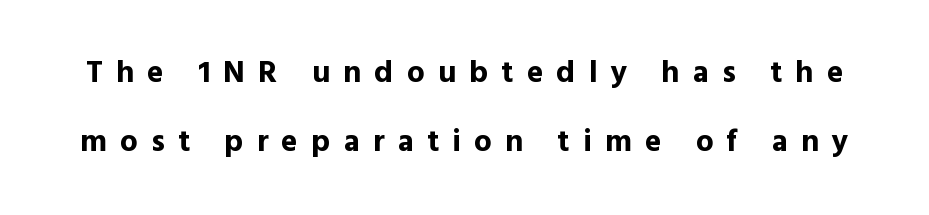
{"serif": "no", "italic": "no", "bold": "yes", "weight": "bold", "width": "normal", "x_height": "medium", "monospaced": "no", "underline": "no", "line_spacing": "loose", "line_spacing_ratio": 2.21, "letter_spacing": "wide", "letter_spacing_em": 0.43, "glyph_px": 31}
